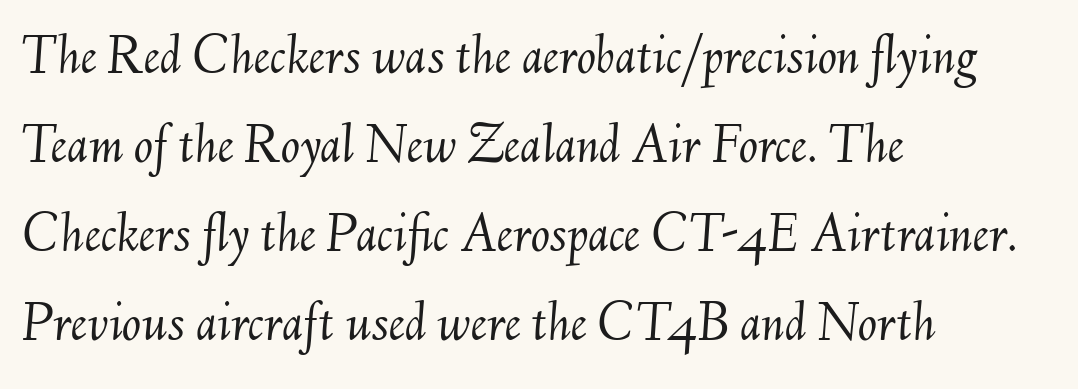
The image shows 57 px light type, italic (leaning right); set left-aligned, normal line spacing (1.56x), normal letter spacing, not underlined; medium stroke contrast and a small x-height.
